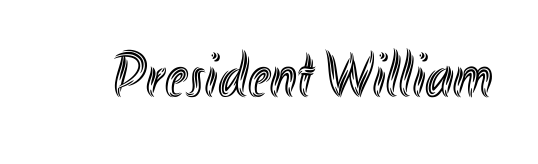
Q: Is the text italic (slanted)? A: Yes.
Q: Is the text underlined? A: No.
Q: Is the spacing between letters normal or unusually wide? A: Normal.
Q: Width (condensed, normal, or wide)? A: Condensed.
Q: x-height? A: Small.
Q: Monospaced? A: No.
